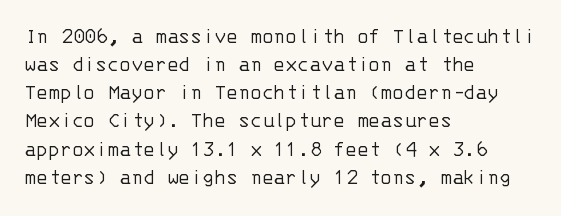
The image shows 22 px text type, upright; set left-aligned, normal line spacing (1.28x), normal letter spacing, not underlined.
